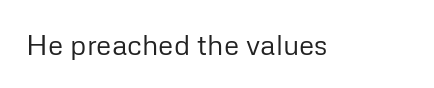
Q: Is the text bold? A: No.
Q: Is the text italic (slanted)? A: No, it is upright.
Q: Is the typeface a serif or a sans-serif typeface? A: Sans-serif.
Q: Is the text underlined? A: No.
Q: Is the spacing between letters normal or unusually wide? A: Normal.
Q: Width (condensed, normal, or wide)? A: Normal.
Q: Stroke contrast? A: Low.
Q: x-height? A: Medium.
Q: Monospaced? A: No.
